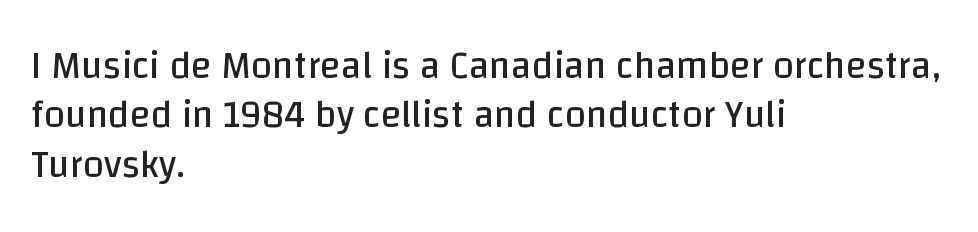
Nothing heavy about these letters — not bold at all. Here the glyphs are tracked normally, forming tight word shapes. Look at the bottom of the vertical strokes: they stop flat, with no serifs. Typeset ragged right — the left edge is the straight one. Quick note: not italic, upright. The foot of each line stays bare and open.
